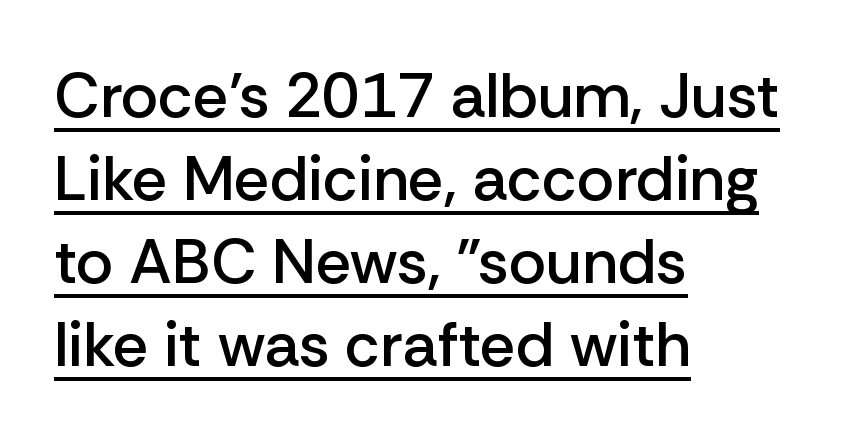
The image shows 63 px semibold sans-serif type, upright; set left-aligned, normal line spacing (1.32x), normal letter spacing, underlined; low stroke contrast and a medium x-height.
